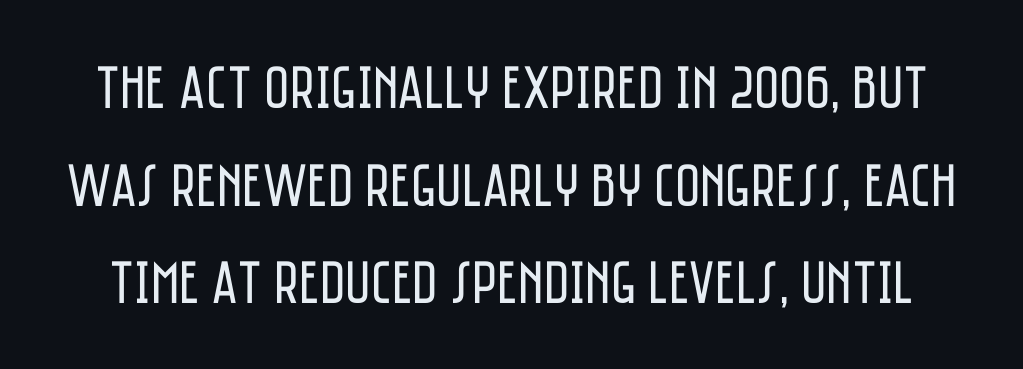
Q: Is the text bold? A: No.
Q: Is the text italic (slanted)? A: No, it is upright.
Q: Is the typeface a serif or a sans-serif typeface? A: Sans-serif.
Q: Is the text underlined? A: No.
Q: Is the spacing between letters normal or unusually wide? A: Normal.
Q: Is the spacing between lines tight, normal or loose? A: Normal.
Q: Width (condensed, normal, or wide)? A: Condensed.
Q: Stroke contrast? A: Low.
Q: x-height? A: Large.
Q: Monospaced? A: No.
